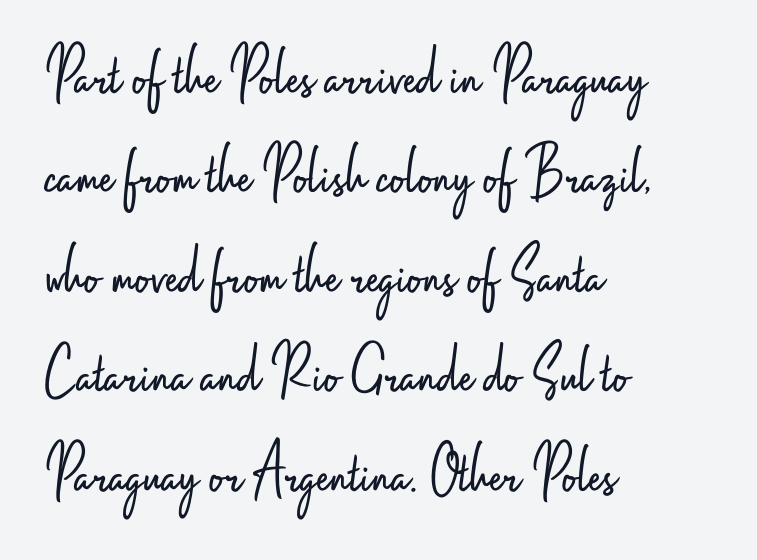
The paragraph has a hard left edge and a soft right edge. Between one letter and the next there's only the usual sliver of space. A light-to-regular cut is what we see here.
